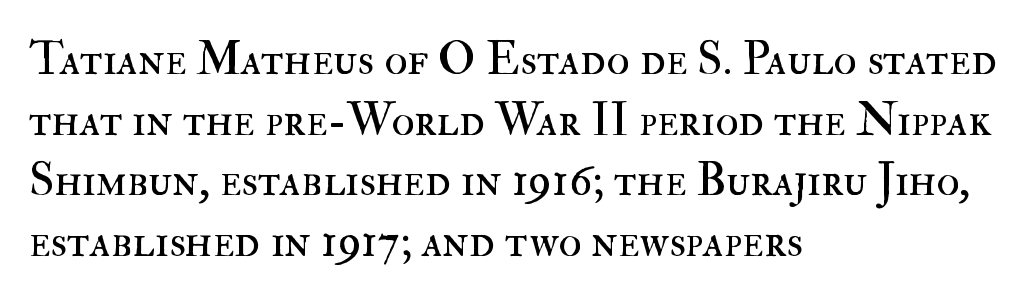
The image shows 47 px regular-weight type, upright; set left-aligned, normal line spacing (1.29x), normal letter spacing, not underlined; high stroke contrast and a small x-height.
